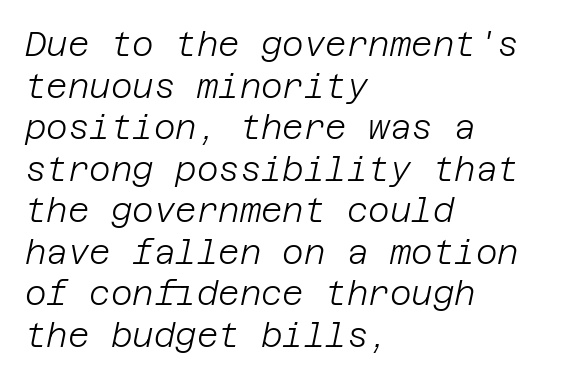
{"italic": "yes", "lean": "right", "slant_degrees": 12, "bold": "no", "weight": "light", "width": "normal", "stroke_contrast": "low", "x_height": "large", "underline": "no", "align": "left", "line_spacing": "normal", "line_spacing_ratio": 1.26, "letter_spacing": "normal", "letter_spacing_em": 0.0, "glyph_px": 33}
